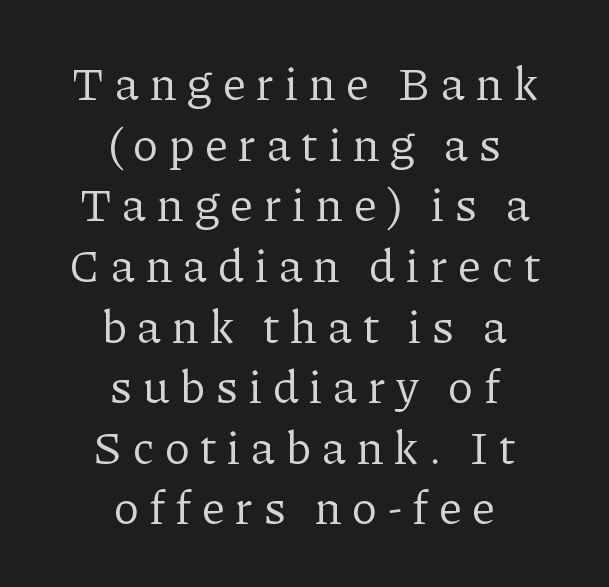
The image shows 47 px regular-weight serif type, upright; set centered, normal line spacing (1.29x), unusually wide letter spacing (+0.23 em), not underlined; low stroke contrast and a medium x-height.
